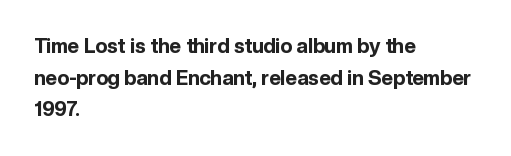
Q: Is the text bold? A: Yes.
Q: Is the text italic (slanted)? A: No, it is upright.
Q: Is the text underlined? A: No.
Q: How is the paragraph aligned? A: Left-aligned.
Q: Is the spacing between letters normal or unusually wide? A: Normal.
Q: Is the spacing between lines tight, normal or loose? A: Normal.
